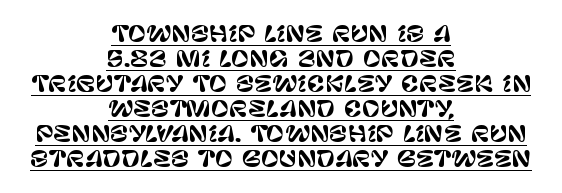
This block would grow much taller if given ordinary leading; it's compressed now. Check the space under the baseline: a stroke is drawn there. Layout note: lines centered. Caption: standard tracking, unaltered.
